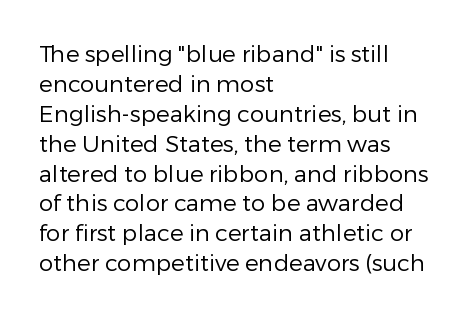
{"italic": "no", "bold": "no", "underline": "no", "align": "left", "line_spacing": "normal", "line_spacing_ratio": 1.3, "letter_spacing": "normal", "letter_spacing_em": 0.0, "glyph_px": 23}
